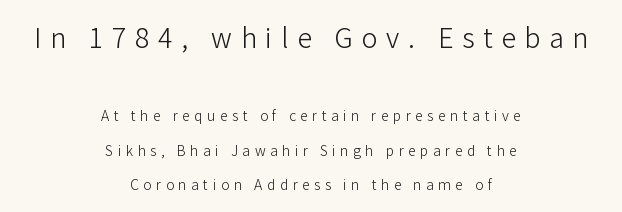
Q: Is the text bold? A: No.
Q: Is the text italic (slanted)? A: No, it is upright.
Q: Is the text underlined? A: No.
Q: How is the paragraph aligned? A: Centered.
Q: Is the spacing between letters normal or unusually wide? A: Unusually wide.
Q: Is the spacing between lines tight, normal or loose? A: Loose.
Q: Which block of text is set in a larger size, the first (top) or the second (bottom)? A: The first (top) one.
